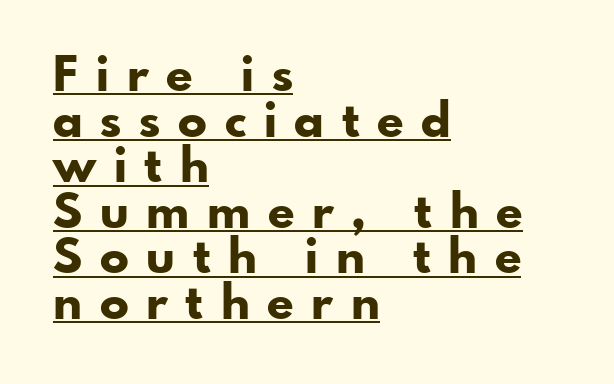
The image shows 48 px bold sans-serif type, upright; set left-aligned, tight line spacing (0.95x), unusually wide letter spacing (+0.37 em), underlined; low stroke contrast and a small x-height.
